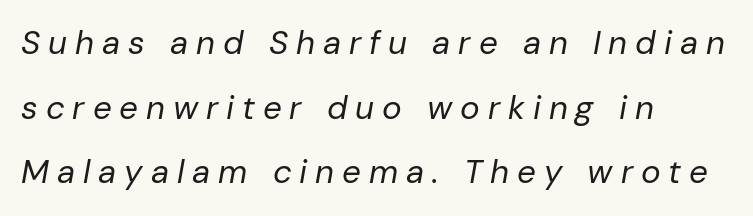
The image shows 33 px regular-weight type, italic (leaning right); set left-aligned, loose line spacing (1.96x), unusually wide letter spacing (+0.24 em), not underlined; low stroke contrast and a medium x-height.
